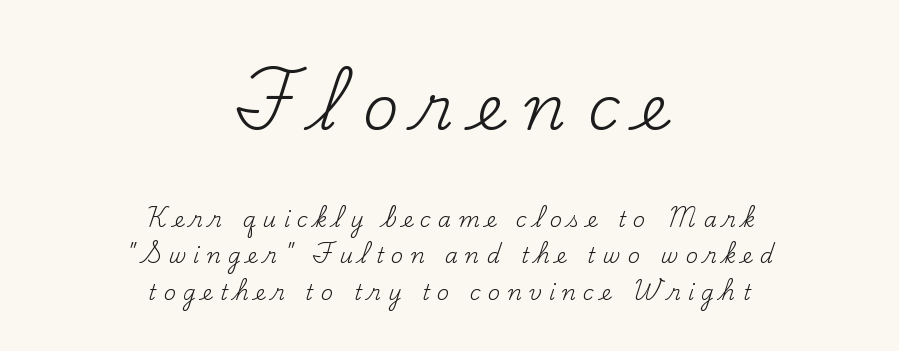
Q: Is the text bold? A: No.
Q: Is the text italic (slanted)? A: Yes.
Q: Is the typeface a serif or a sans-serif typeface? A: Serif.
Q: Is the text underlined? A: No.
Q: How is the paragraph aligned? A: Centered.
Q: Is the spacing between letters normal or unusually wide? A: Unusually wide.
Q: Which block of text is set in a larger size, the first (top) or the second (bottom)? A: The first (top) one.
Q: Width (condensed, normal, or wide)? A: Normal.
Q: Stroke contrast? A: Medium.
Q: x-height? A: Small.
Q: Monospaced? A: No.
